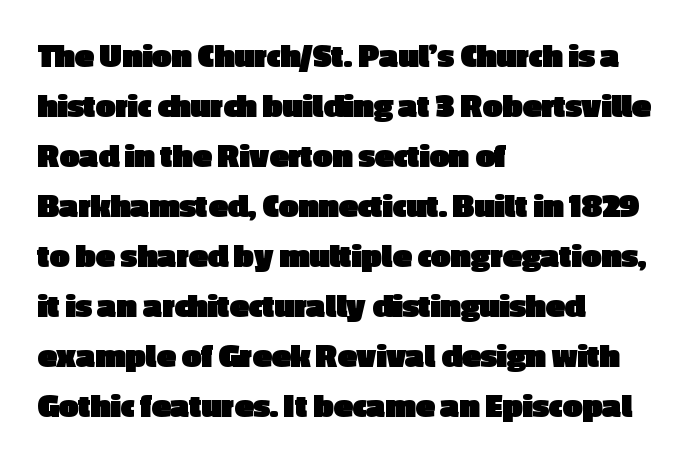
Check where the strokes stop: nothing finishes them off — pure sans. The lettering holds an erect, upright posture throughout. Each letter keeps its own natural width here, so spacing adapts to shape. Quick note: interline space is typical.
